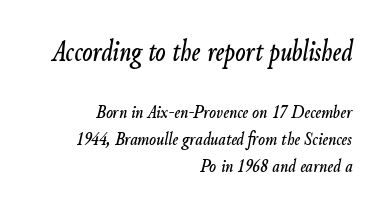
The image shows 30 px condensed type, italic (leaning right); set right-aligned, normal line spacing (1.34x), normal letter spacing, not underlined; the first (top) block is 1.5x larger; low stroke contrast and a small x-height.
